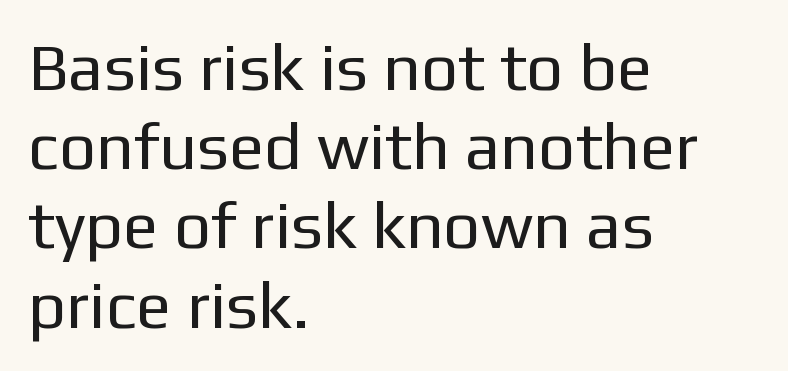
Visually the block forms a straight wall on the left and a jagged coastline on the right. Is this a heavy cut? Hardly; it is regular or lighter. The space directly below the letters is spotless. No italicization has been applied; the sample stays upright.
